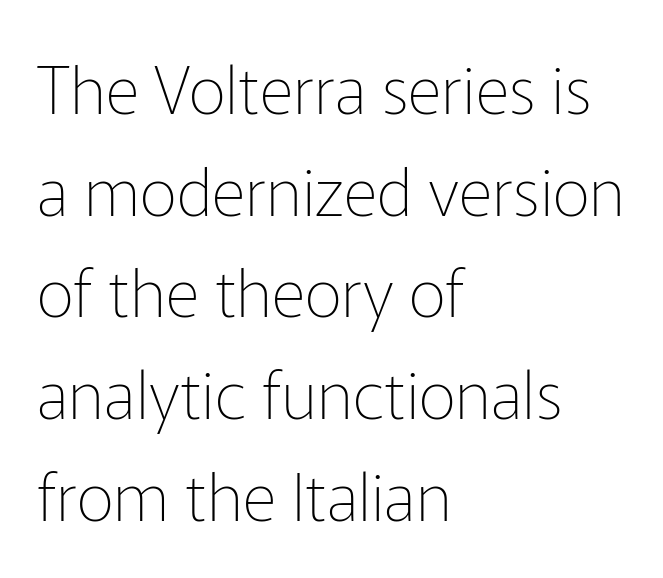
Ordinary non-slanted type is in use. Nope, no serifs anywhere on these letters. Is this a fixed-width face? No — the glyphs have proportional, varying widths. No extra ink here — the face is not bold. Typeset ragged right — the left edge is the straight one. The glyphs are unaccompanied by any horizontal stroke below them.
